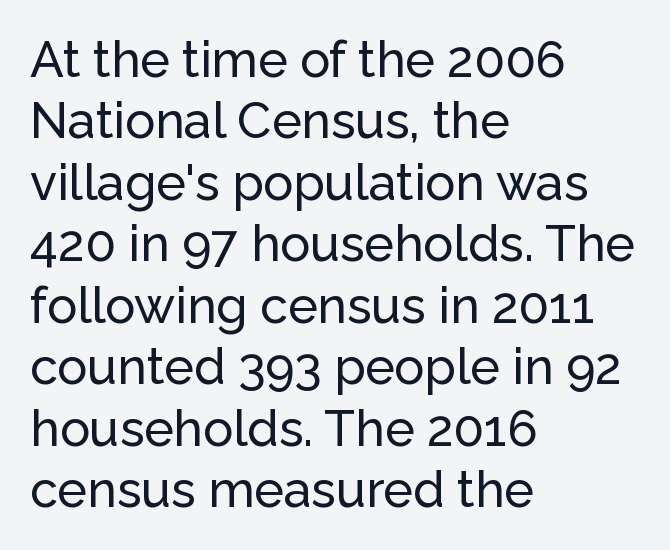
{"serif": "no", "italic": "no", "width": "normal", "stroke_contrast": "low", "x_height": "medium", "monospaced": "no", "underline": "no", "align": "left", "line_spacing_ratio": 1.23, "letter_spacing": "normal", "letter_spacing_em": 0.0, "glyph_px": 50}
